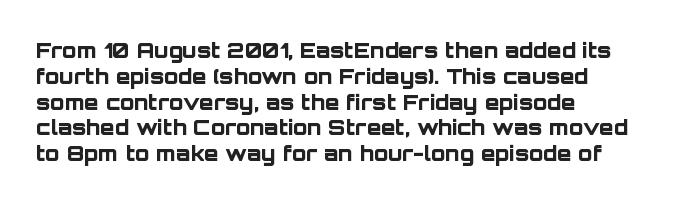
Q: Is the text bold? A: Yes.
Q: Is the text italic (slanted)? A: No, it is upright.
Q: Is the text underlined? A: No.
Q: How is the paragraph aligned? A: Left-aligned.
Q: Is the spacing between letters normal or unusually wide? A: Normal.
